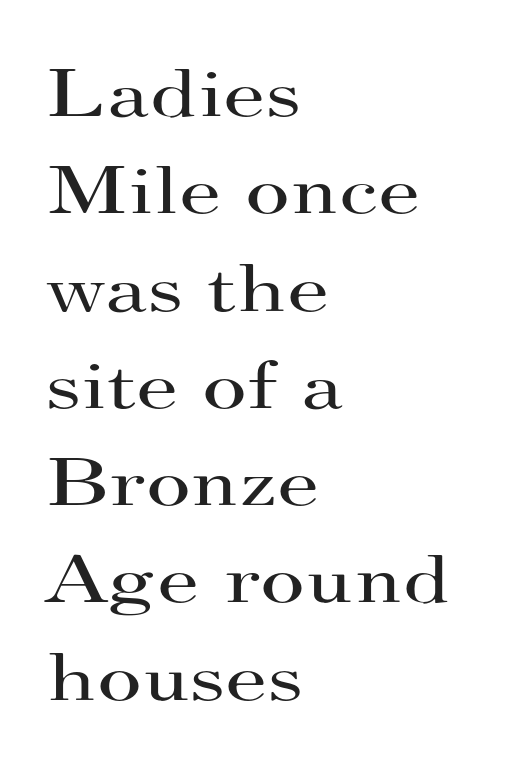
Each letter keeps its own natural width here, so spacing adapts to shape. The specimen reads as upright at a glance. The characters display serif detailing at their extremities. These lines sit exactly where default settings would place them. The compositor pushed each line to the left boundary. The passage shown is not bold in any degree.
